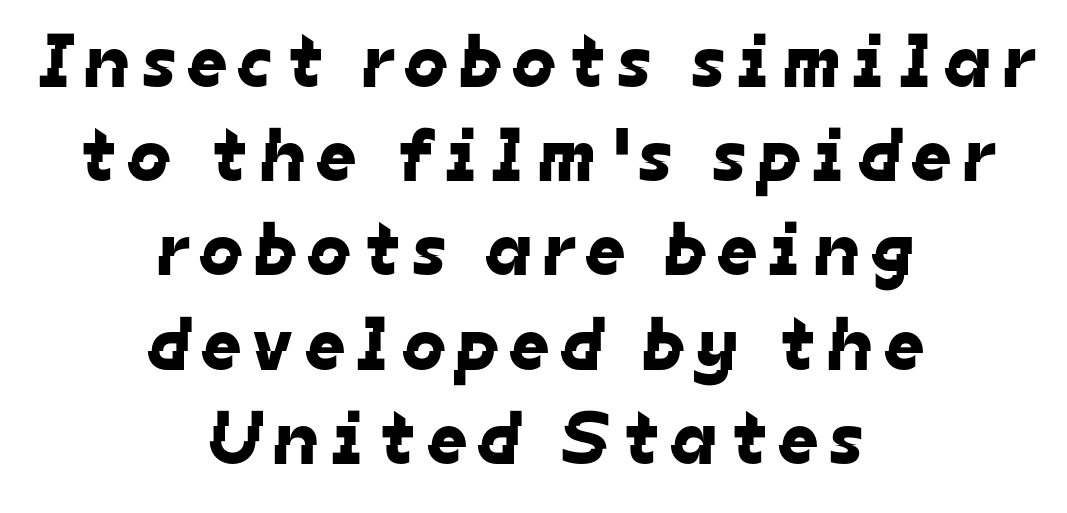
{"serif": "no", "width": "normal", "stroke_contrast": "low", "x_height": "medium", "monospaced": "no", "underline": "no", "align": "center", "line_spacing_ratio": 1.24, "glyph_px": 76}
